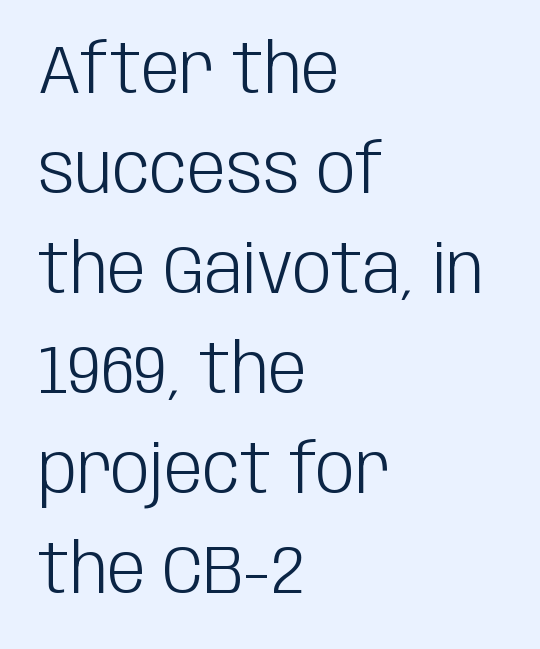
{"serif": "no", "italic": "no", "bold": "no", "weight": "light", "width": "condensed", "stroke_contrast": "low", "x_height": "large", "monospaced": "no", "underline": "no", "align": "left", "line_spacing": "normal", "line_spacing_ratio": 1.45, "letter_spacing": "normal", "letter_spacing_em": 0.0, "glyph_px": 69}
